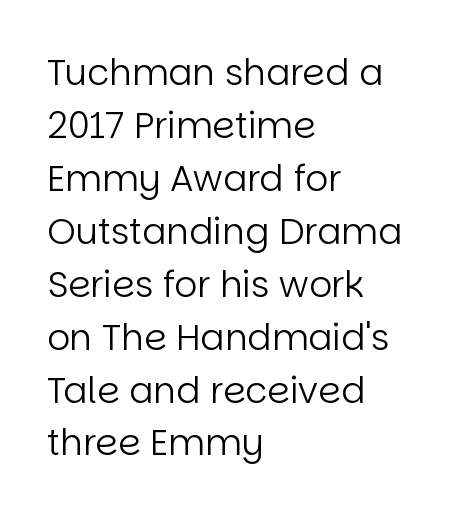
The image shows 36 px regular-weight sans-serif type, upright; set left-aligned, normal line spacing (1.47x), normal letter spacing, not underlined; low stroke contrast and a large x-height.
